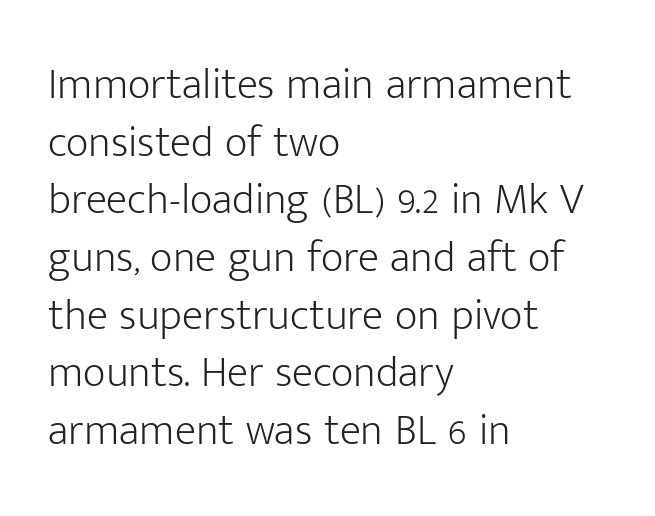
The image shows 44 px light sans-serif type, upright; set left-aligned, normal line spacing (1.31x), normal letter spacing, not underlined; low stroke contrast and a medium x-height.
